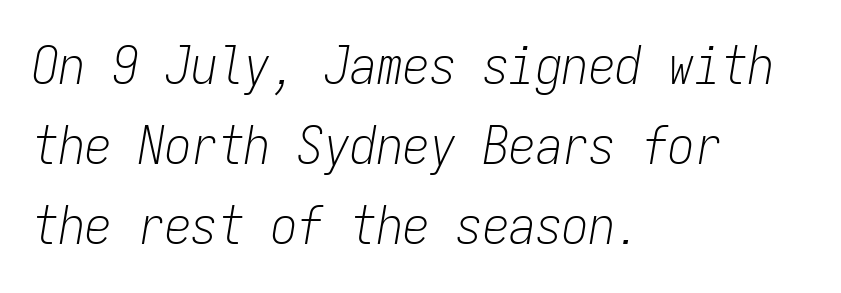
Q: Is the text bold? A: No.
Q: Is the text italic (slanted)? A: Yes, it leans right by about 9 degrees.
Q: Is the text underlined? A: No.
Q: How is the paragraph aligned? A: Left-aligned.
Q: Is the spacing between letters normal or unusually wide? A: Normal.
Q: Is the spacing between lines tight, normal or loose? A: Normal.
Q: Width (condensed, normal, or wide)? A: Condensed.
Q: Stroke contrast? A: Low.
Q: x-height? A: Medium.
Q: Monospaced? A: Yes.
